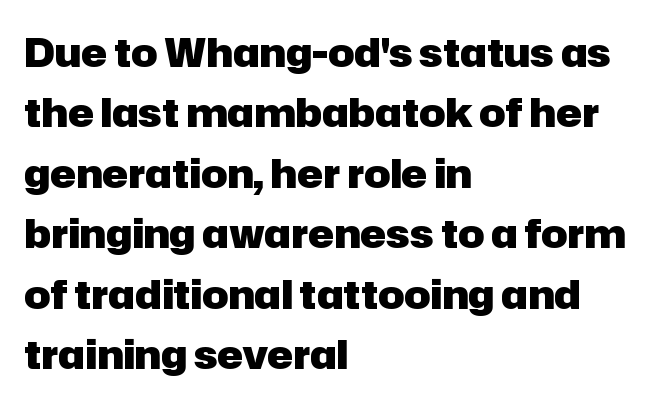
Q: Is the text bold? A: Yes.
Q: Is the text italic (slanted)? A: No, it is upright.
Q: Is the typeface a serif or a sans-serif typeface? A: Sans-serif.
Q: Is the text underlined? A: No.
Q: How is the paragraph aligned? A: Left-aligned.
Q: Is the spacing between letters normal or unusually wide? A: Normal.
Q: Is the spacing between lines tight, normal or loose? A: Normal.
Q: Width (condensed, normal, or wide)? A: Normal.
Q: Stroke contrast? A: Low.
Q: x-height? A: Medium.
Q: Monospaced? A: No.
